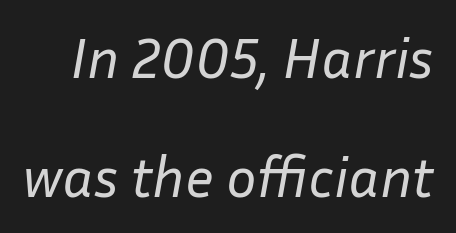
Q: Is the text bold? A: No.
Q: Is the text italic (slanted)? A: Yes, it leans right by about 10 degrees.
Q: Is the text underlined? A: No.
Q: Is the spacing between letters normal or unusually wide? A: Normal.
Q: Is the spacing between lines tight, normal or loose? A: Loose.
Q: Width (condensed, normal, or wide)? A: Normal.
Q: Stroke contrast? A: Low.
Q: x-height? A: Medium.
Q: Monospaced? A: No.
